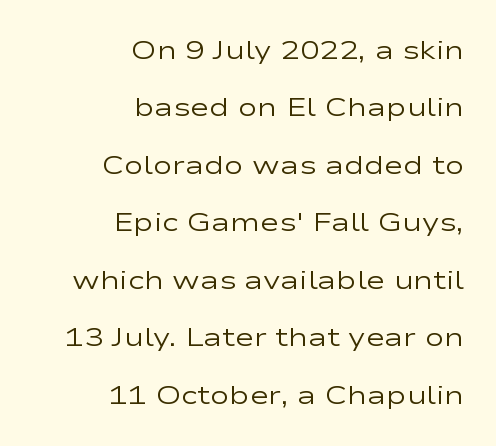
{"italic": "no", "bold": "no", "underline": "no", "align": "right", "line_spacing": "loose", "line_spacing_ratio": 2.21, "letter_spacing": "normal", "letter_spacing_em": 0.0, "glyph_px": 26}
